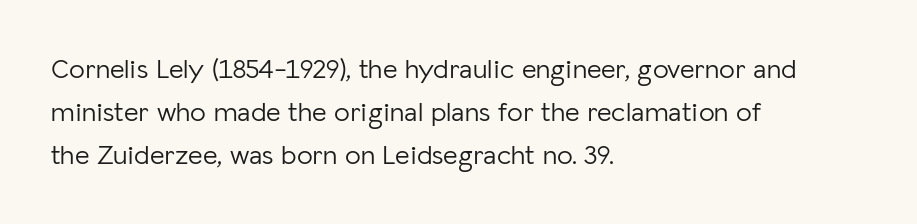
Designer's note — italics off, roman on. Is the letter spacing exaggerated? No — it looks like the ordinary default. The paragraph shown leans on its left margin. Underlining? Definitely not there. Proportional: the letters do not fall into vertical columns. In terms of letterform style, serifs are entirely absent.
